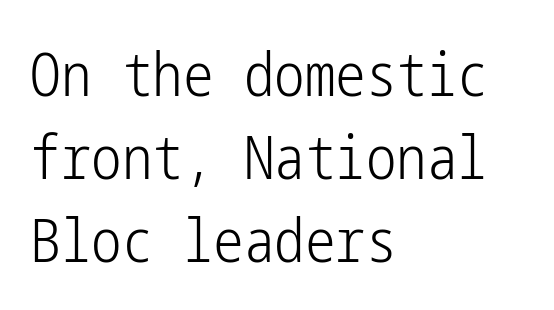
{"serif": "no", "italic": "no", "bold": "no", "weight": "light", "width": "condensed", "stroke_contrast": "low", "x_height": "medium", "underline": "no", "align": "left", "line_spacing": "normal", "line_spacing_ratio": 1.36, "letter_spacing": "normal", "letter_spacing_em": 0.0, "glyph_px": 61}
